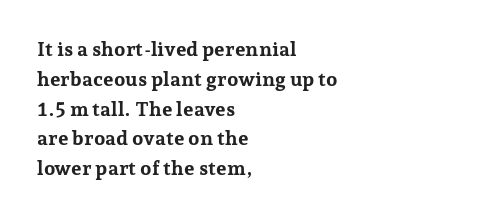
Summary of weight: heavy, a full bold. This sample is left-justified, so line endings fall wherever the words run out. The type sits square on the baseline with zero lean. The lines sit at an ordinary, default distance from one another. A bare baseline throughout the passage. This sample uses plain, unmodified letter spacing.
